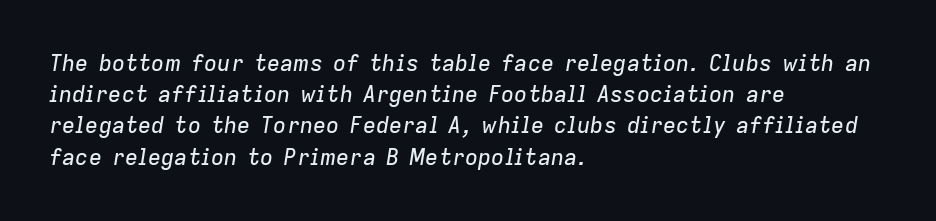
{"italic": "yes", "lean": "right", "slant_degrees": 9, "underline": "no", "align": "left", "line_spacing": "normal", "line_spacing_ratio": 1.42, "letter_spacing": "normal", "letter_spacing_em": 0.0, "glyph_px": 22}
